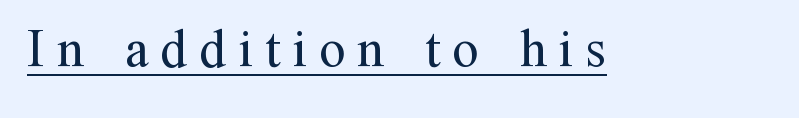
Q: Is the text bold? A: No.
Q: Is the text italic (slanted)? A: No, it is upright.
Q: Is the typeface a serif or a sans-serif typeface? A: Serif.
Q: Is the text underlined? A: Yes.
Q: Is the spacing between letters normal or unusually wide? A: Unusually wide.
Q: Width (condensed, normal, or wide)? A: Normal.
Q: Stroke contrast? A: Medium.
Q: x-height? A: Medium.
Q: Monospaced? A: No.
